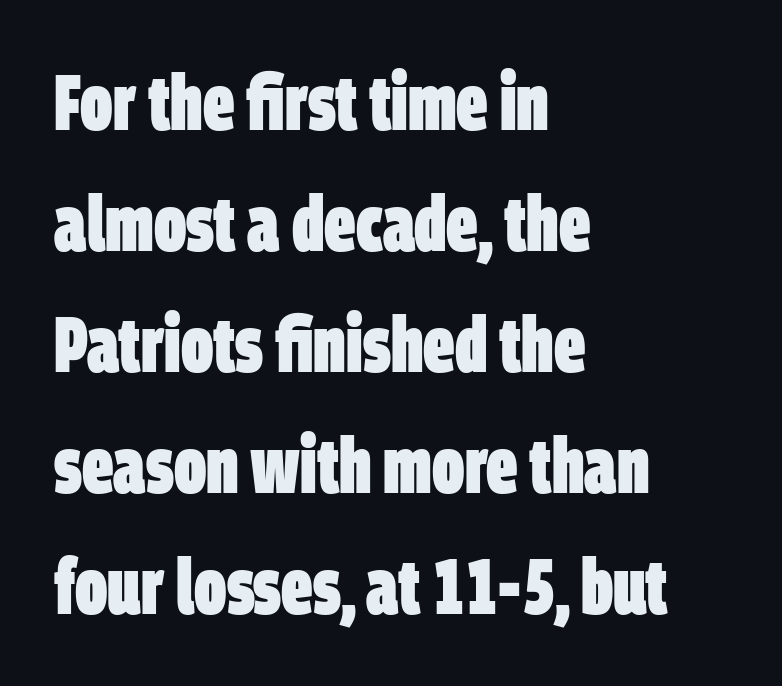
Check where the strokes stop: nothing finishes them off — pure sans. Just letters on the line, the space beneath them empty. Emphasis by weight is at full strength: bold. The block of text has a typical density, with ordinary space between rows.
